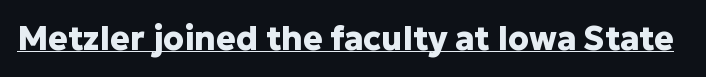
{"serif": "no", "italic": "no", "bold": "yes", "weight": "heavy", "width": "normal", "stroke_contrast": "low", "x_height": "medium", "monospaced": "no", "underline": "yes", "letter_spacing": "normal", "letter_spacing_em": 0.0, "glyph_px": 33}
